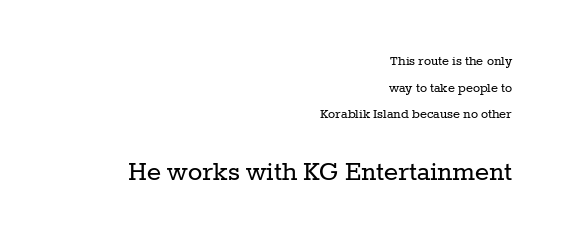
The image shows 30 px regular-weight serif type, upright; set right-aligned, line spacing 1.77x, normal letter spacing, not underlined; the second (bottom) block is 2.0x larger; low stroke contrast and a medium x-height.
